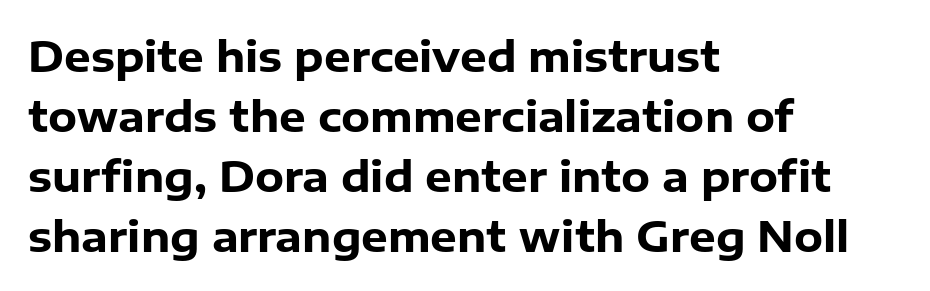
The image shows 42 px heavy sans-serif type, upright; set left-aligned, normal line spacing (1.43x), normal letter spacing, not underlined; low stroke contrast and a medium x-height.
